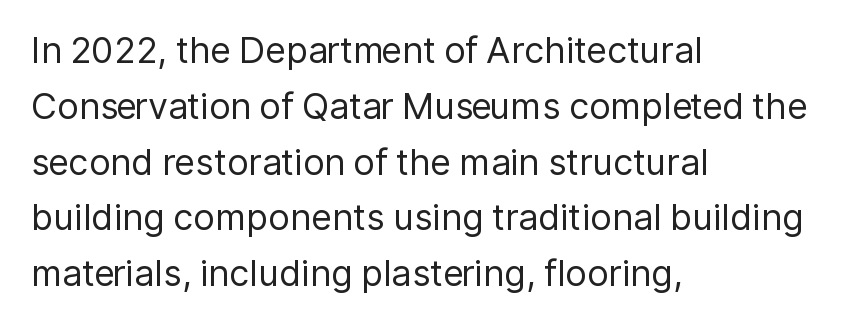
{"serif": "no", "italic": "no", "bold": "no", "weight": "regular", "width": "normal", "stroke_contrast": "low", "x_height": "medium", "monospaced": "no", "underline": "no", "align": "left", "line_spacing": "normal", "line_spacing_ratio": 1.55, "letter_spacing": "normal", "letter_spacing_em": 0.0, "glyph_px": 36}
